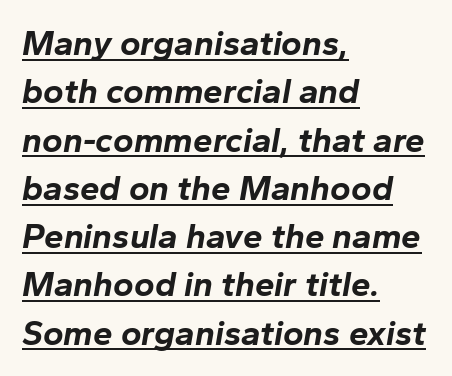
Is the block centered? No — it sits flush against the left margin. Its strokes are broad and dark, the hallmark of bold type. A rule runs beneath these lines of type. Looks like regular typesetting: each glyph gets only the width it needs. The typography opts for an oblique posture over an upright one. Compared with typical body copy, the letter spacing here is the same.
